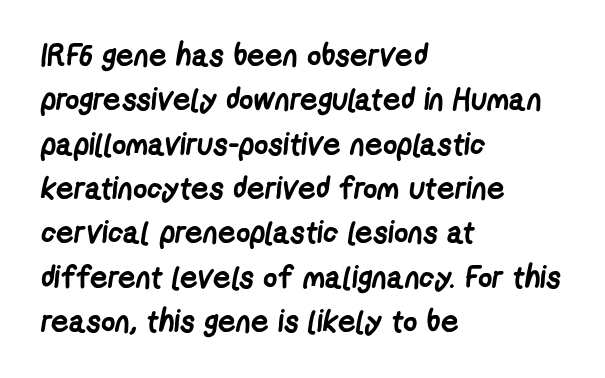
{"serif": "no", "bold": "yes", "weight": "semibold", "width": "condensed", "stroke_contrast": "low", "x_height": "medium", "monospaced": "no", "underline": "no", "align": "left", "line_spacing": "normal", "line_spacing_ratio": 1.43, "letter_spacing": "normal", "letter_spacing_em": 0.0, "glyph_px": 31}
